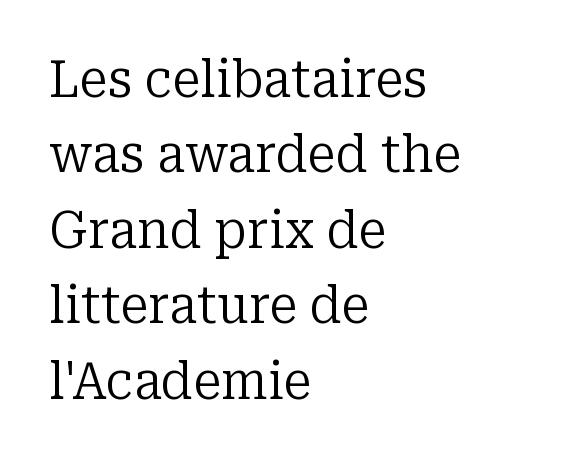
{"serif": "yes", "italic": "no", "bold": "no", "weight": "regular", "width": "normal", "stroke_contrast": "low", "x_height": "medium", "monospaced": "no", "underline": "no", "align": "left", "line_spacing": "normal", "line_spacing_ratio": 1.48, "letter_spacing": "normal", "letter_spacing_em": 0.0, "glyph_px": 51}
